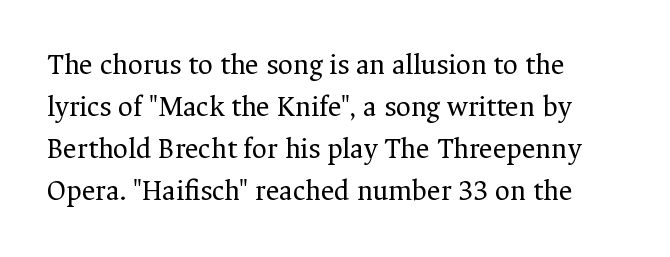
On a weight scale, this lands at 450 or below. Compared with typical paragraphs, the rows here are spaced about the same. To sum up the face: it has serifs. The foot of each line stays bare and open. In terms of letterspacing, this is plain default setting.
